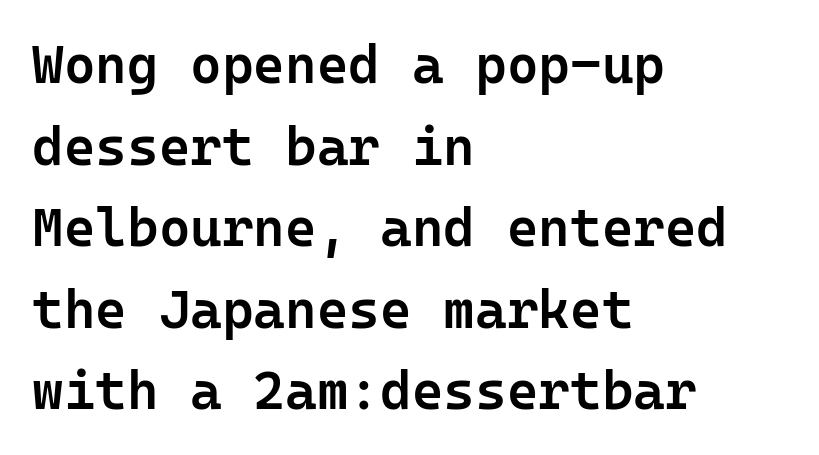
{"serif": "no", "italic": "no", "bold": "semi", "weight": "semibold", "width": "normal", "stroke_contrast": "low", "x_height": "medium", "underline": "no", "align": "left", "line_spacing": "normal", "line_spacing_ratio": 1.51, "letter_spacing": "normal", "letter_spacing_em": 0.0, "glyph_px": 54}
